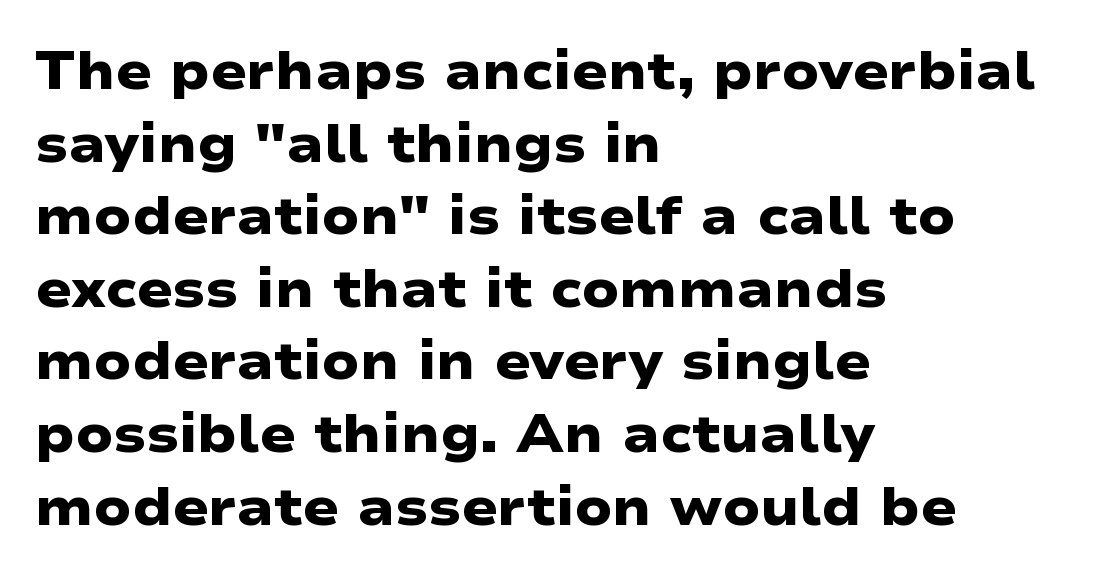
Q: Is the text bold? A: Yes.
Q: Is the typeface a serif or a sans-serif typeface? A: Sans-serif.
Q: Is the text underlined? A: No.
Q: How is the paragraph aligned? A: Left-aligned.
Q: Is the spacing between letters normal or unusually wide? A: Normal.
Q: Is the spacing between lines tight, normal or loose? A: Normal.
Q: Width (condensed, normal, or wide)? A: Wide.
Q: Stroke contrast? A: Low.
Q: x-height? A: Medium.
Q: Monospaced? A: No.
